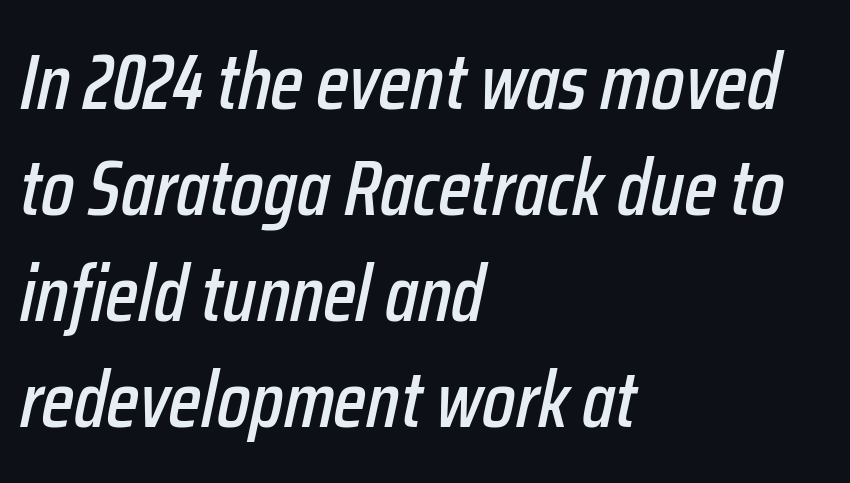
The image shows 78 px condensed type, italic (leaning right); set left-aligned, normal line spacing (1.36x), normal letter spacing, not underlined; low stroke contrast and a medium x-height.
